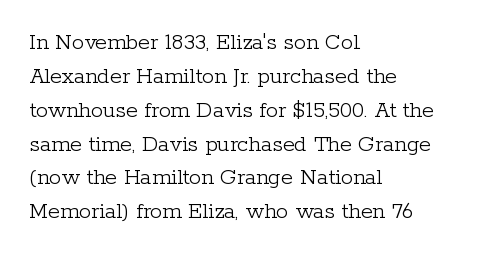
Decoration check: the copy has no underline. Teacher's note: observe the even left margin — that is flush-left alignment. Interline gaps are of average width in this sample. No chunkiness to these letters — they're not bold. These lines were composed using upright roman letters.
